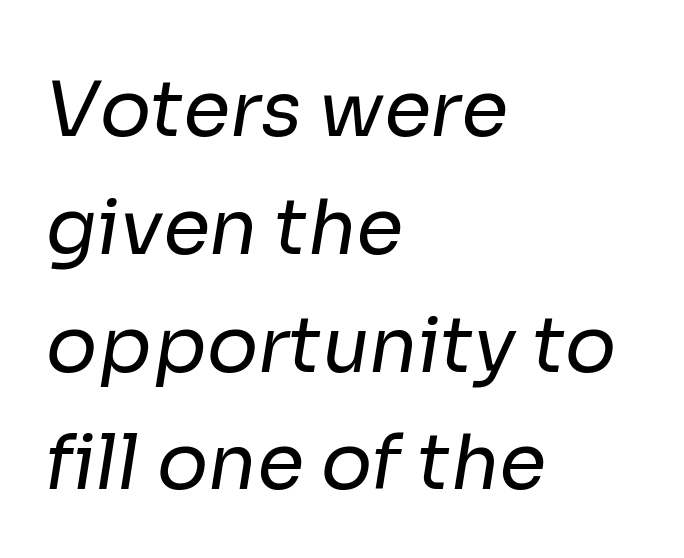
Proportional: the letters do not fall into vertical columns. The rendering keeps characters at their native spacing. In CSS terms this would be text-align: left. Weight class: somewhere from thin through regular. Check under the words: just untouched page. The text was rendered using a sans face with plain stroke endings.
